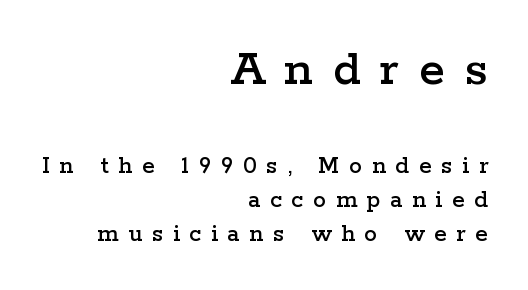
{"serif": "yes", "italic": "no", "width": "wide", "stroke_contrast": "low", "x_height": "medium", "monospaced": "no", "underline": "no", "align": "right", "line_spacing": "normal", "line_spacing_ratio": 1.3, "letter_spacing": "wide", "letter_spacing_em": 0.37, "larger_block": "first", "size_ratio": 2.04, "glyph_px": 53}
